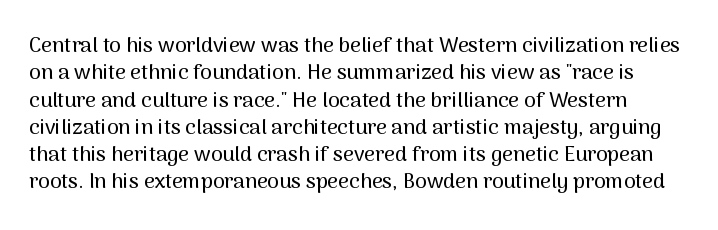
The image shows 21 px text type, upright; set normal line spacing (1.3x), normal letter spacing, not underlined.
